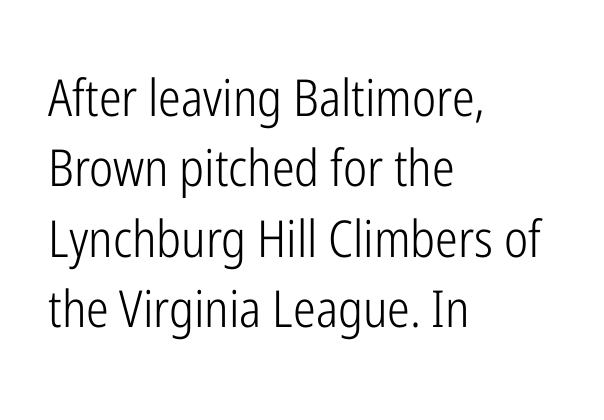
In terms of posture, this sample is upright. Bare-footed words on every line. Spacing verdict: proportional, widths tailored to each character. Does the copy run flush right? No — it runs flush left. The passage shown is typeset with a sans-serif family. The line texture is even and compact thanks to regular tracking.
